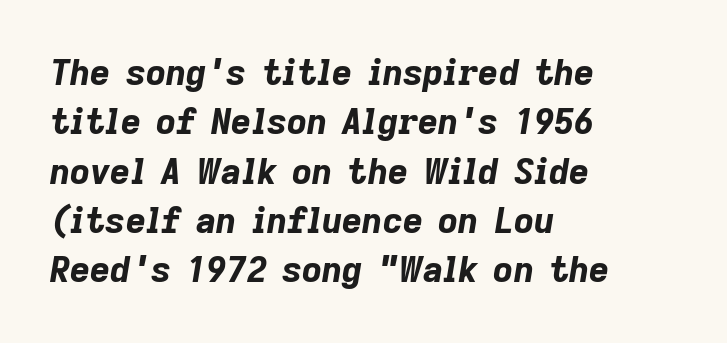
{"italic": "yes", "lean": "right", "slant_degrees": 9, "bold": "yes", "weight": "bold", "width": "normal", "stroke_contrast": "low", "x_height": "medium", "monospaced": "no", "underline": "no", "align": "left", "line_spacing": "normal", "line_spacing_ratio": 1.41, "letter_spacing": "normal", "letter_spacing_em": 0.0, "glyph_px": 35}
